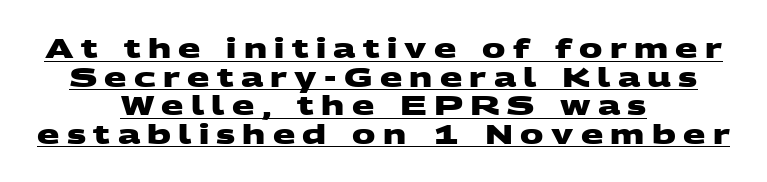
The image shows 26 px bold type; set centered, tight line spacing (1.1x), unusually wide letter spacing (+0.28 em), underlined.
